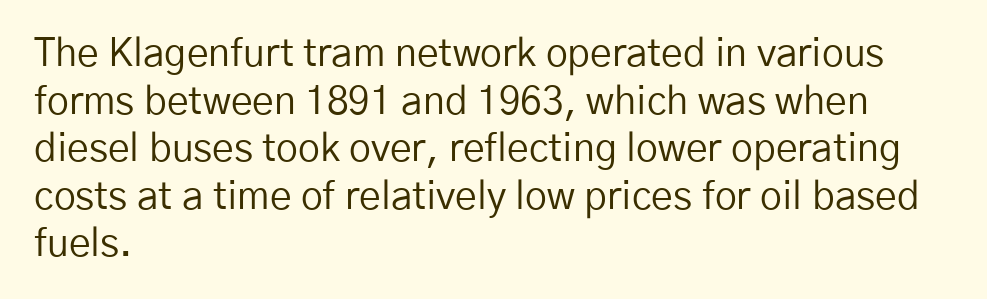
Q: Is the text bold? A: No.
Q: Is the text italic (slanted)? A: No, it is upright.
Q: Is the typeface a serif or a sans-serif typeface? A: Sans-serif.
Q: Is the text underlined? A: No.
Q: How is the paragraph aligned? A: Left-aligned.
Q: Is the spacing between letters normal or unusually wide? A: Normal.
Q: Width (condensed, normal, or wide)? A: Normal.
Q: Stroke contrast? A: Low.
Q: x-height? A: Medium.
Q: Monospaced? A: No.
